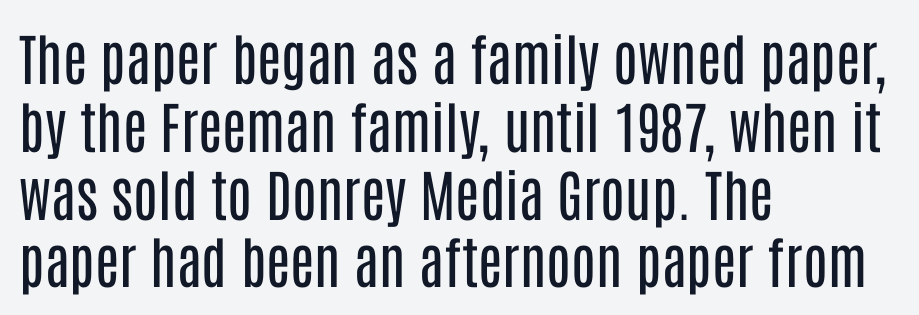
The image shows 56 px regular-weight, condensed sans-serif type, upright; set left-aligned, line spacing 1.21x, normal letter spacing, not underlined; low stroke contrast and a large x-height.
